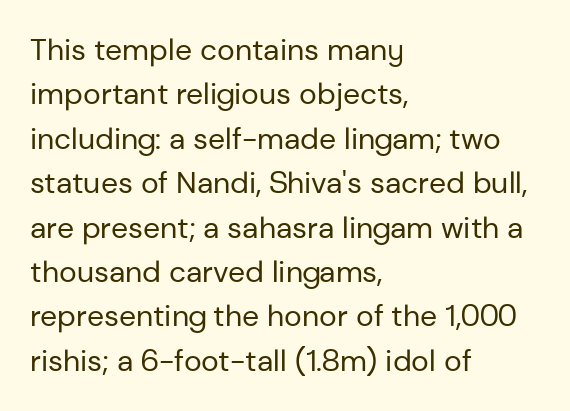
Q: Is the text bold? A: No.
Q: Is the text italic (slanted)? A: No, it is upright.
Q: Is the typeface a serif or a sans-serif typeface? A: Sans-serif.
Q: Is the text underlined? A: No.
Q: How is the paragraph aligned? A: Left-aligned.
Q: Is the spacing between letters normal or unusually wide? A: Normal.
Q: Is the spacing between lines tight, normal or loose? A: Normal.
Q: Width (condensed, normal, or wide)? A: Normal.
Q: Stroke contrast? A: Low.
Q: x-height? A: Medium.
Q: Monospaced? A: No.
